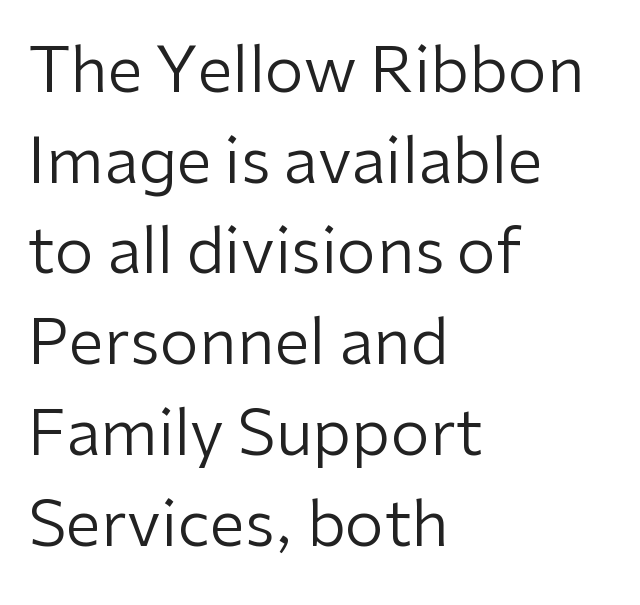
Proportional: the letters do not fall into vertical columns. These lines keep a tight, regular rhythm from letter to letter. Counters stay open thanks to moderate or lighter strokes. This sample is left-justified, so line endings fall wherever the words run out. Descender tails drop into unmarked territory.
